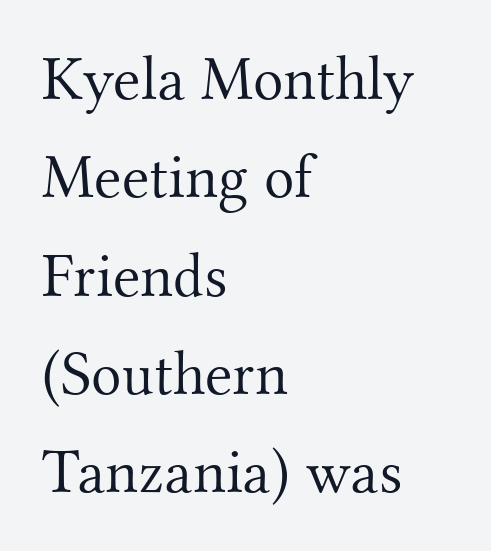
{"serif": "yes", "italic": "no", "bold": "no", "weight": "light", "width": "normal", "stroke_contrast": "medium", "x_height": "small", "monospaced": "no", "underline": "no", "align": "left", "line_spacing": "normal", "line_spacing_ratio": 1.56, "letter_spacing": "normal", "letter_spacing_em": 0.0, "glyph_px": 63}
